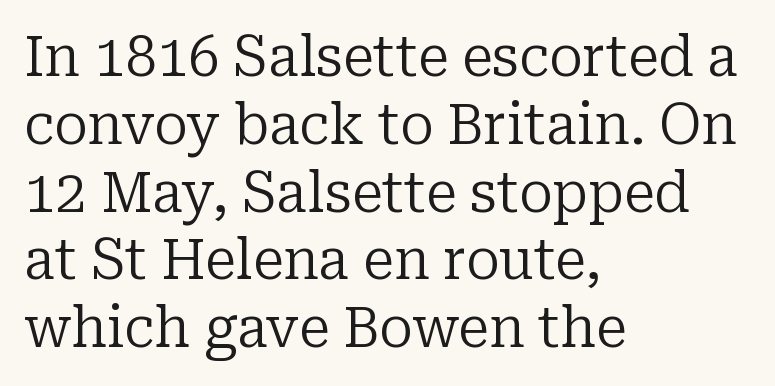
Character widths vary here, with narrow letters taking less room than wide ones. Letters have the restrained weight of plain body copy at most. Ordinary non-slanted type is in use. Is this a sans? No — the strokes have serifs.
